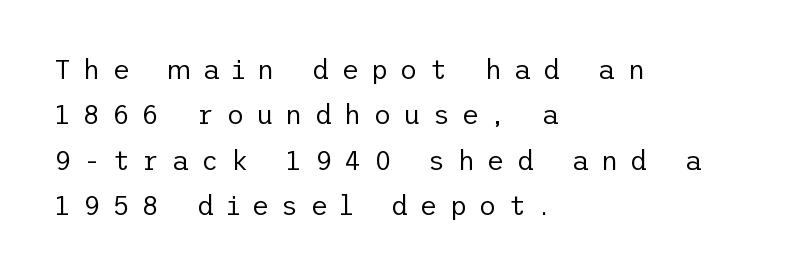
Each line starts at the same left margin while the right side varies. Summary of weight: not heavy and not bold. These lines were composed using upright roman letters. Descender tails drop into unmarked territory.
